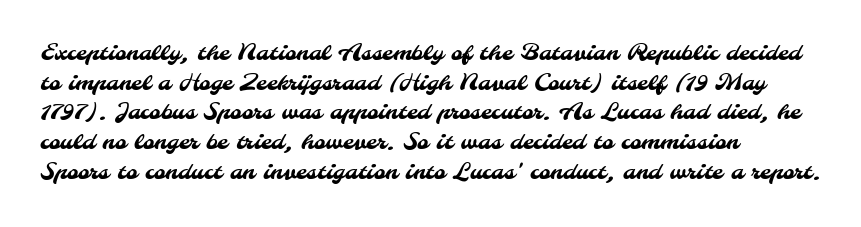
The image shows 22 px text type; set left-aligned, normal line spacing (1.35x), normal letter spacing, not underlined.
